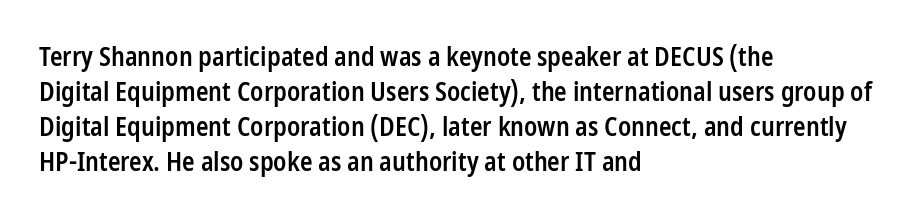
Q: Is the text bold? A: Semi-bold.
Q: Is the text italic (slanted)? A: No, it is upright.
Q: Is the text underlined? A: No.
Q: How is the paragraph aligned? A: Left-aligned.
Q: Is the spacing between letters normal or unusually wide? A: Normal.
Q: Is the spacing between lines tight, normal or loose? A: Normal.
